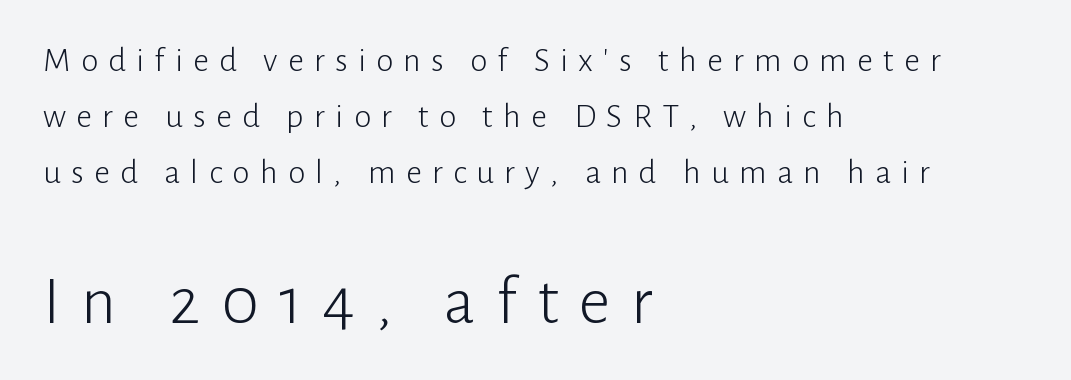
The image shows 70 px light sans-serif type, upright; set left-aligned, normal line spacing (1.6x), unusually wide letter spacing (+0.29 em), not underlined; the second (bottom) block is 2.0x larger; low stroke contrast and a medium x-height.
